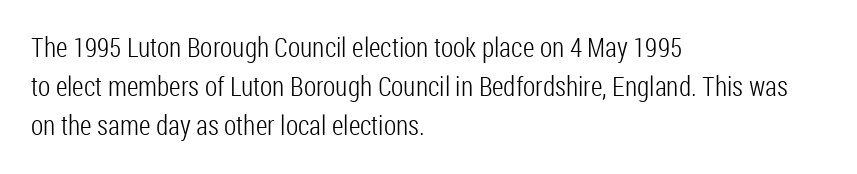
The image shows 27 px text type, upright; set left-aligned, normal line spacing (1.45x), normal letter spacing, not underlined.
